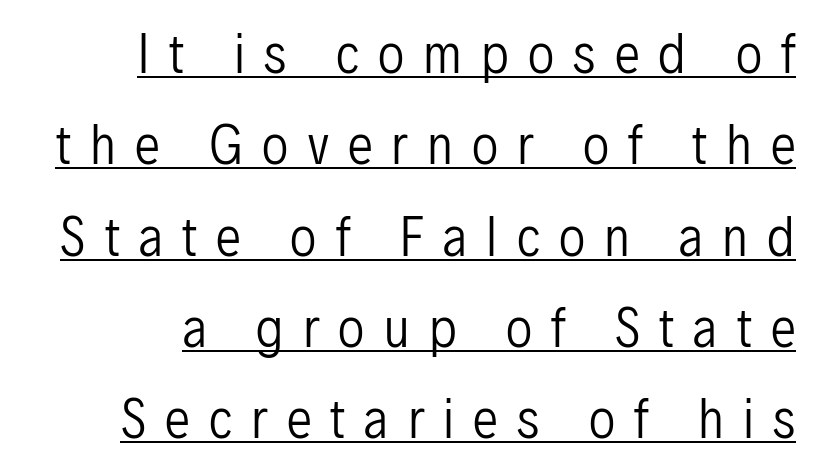
{"serif": "no", "italic": "no", "bold": "no", "weight": "regular", "width": "condensed", "stroke_contrast": "low", "x_height": "medium", "monospaced": "no", "underline": "yes", "line_spacing_ratio": 1.79, "letter_spacing": "wide", "letter_spacing_em": 0.38, "glyph_px": 51}
